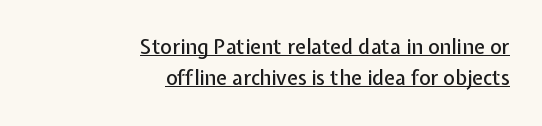
The passage shown has conventional tracking throughout. Alignment: flush right. The rows are spaced the way most documents space them. Ascenders rise straight up at ninety degrees. Somebody hit Ctrl+U on this one — the words are underlined.
